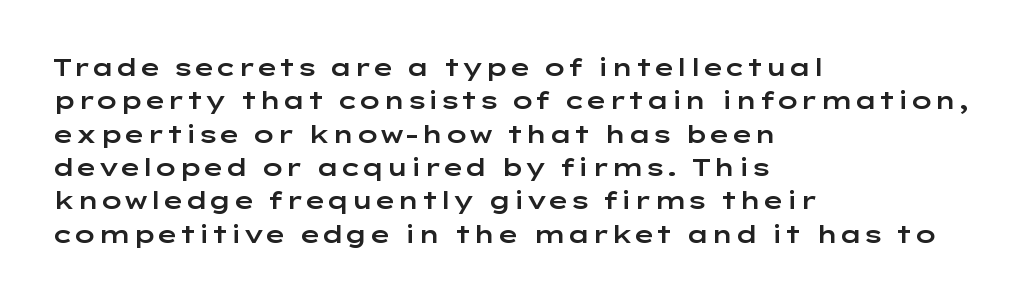
Q: Is the text italic (slanted)? A: No, it is upright.
Q: Is the text underlined? A: No.
Q: How is the paragraph aligned? A: Left-aligned.
Q: Is the spacing between letters normal or unusually wide? A: Normal.
Q: Is the spacing between lines tight, normal or loose? A: Normal.
